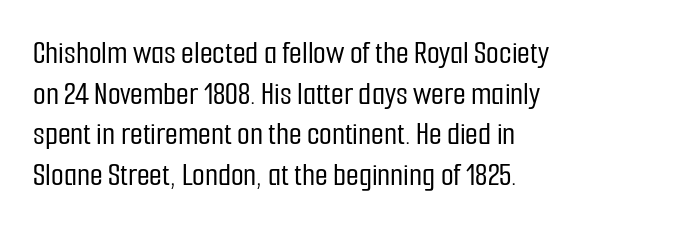
{"serif": "no", "italic": "no", "width": "condensed", "stroke_contrast": "low", "x_height": "medium", "monospaced": "no", "underline": "no", "align": "left", "line_spacing_ratio": 1.23, "letter_spacing": "normal", "letter_spacing_em": 0.0, "glyph_px": 33}
